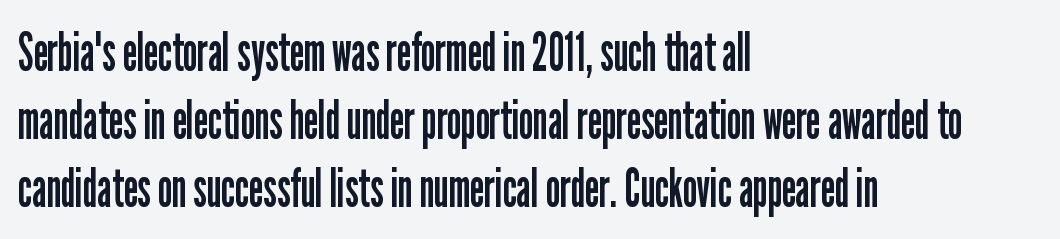
Q: Is the text bold? A: No.
Q: Is the text italic (slanted)? A: No, it is upright.
Q: Is the typeface a serif or a sans-serif typeface? A: Sans-serif.
Q: Is the text underlined? A: No.
Q: How is the paragraph aligned? A: Left-aligned.
Q: Is the spacing between letters normal or unusually wide? A: Normal.
Q: Is the spacing between lines tight, normal or loose? A: Normal.
Q: Width (condensed, normal, or wide)? A: Condensed.
Q: Stroke contrast? A: Low.
Q: x-height? A: Medium.
Q: Monospaced? A: No.
